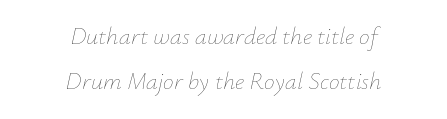
When letters slant like this, we call the style italic. The letterforms sit shoulder to shoulder at normal distance. The string is rendered with underlining switched off. Is the stroke heavy? The answer is a plain regular-or-lighter.
